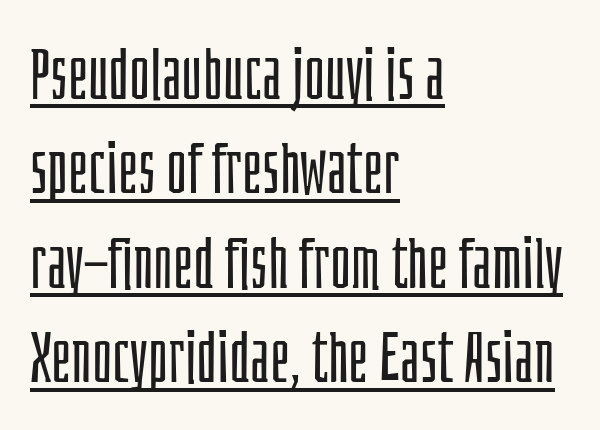
The image shows 71 px light, condensed sans-serif type, upright; set left-aligned, normal line spacing (1.33x), normal letter spacing, underlined; low stroke contrast and a large x-height.
